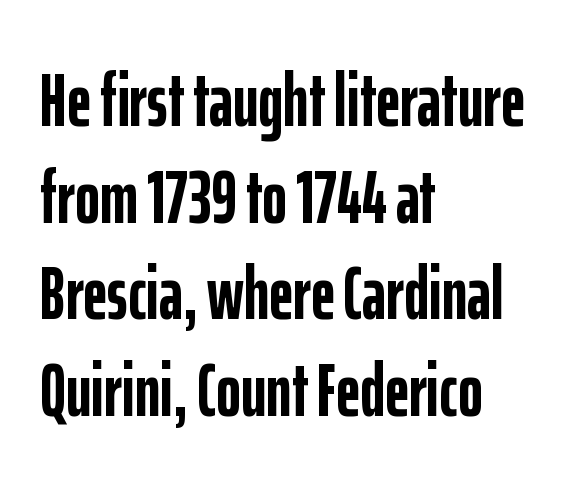
Standard letterfit; no display-style spreading of the glyphs. The glyphs have the mass of a bold cut. You could not count columns in this text — the font is proportionally spaced. The font family rendered here belongs to the sans-serif group.
